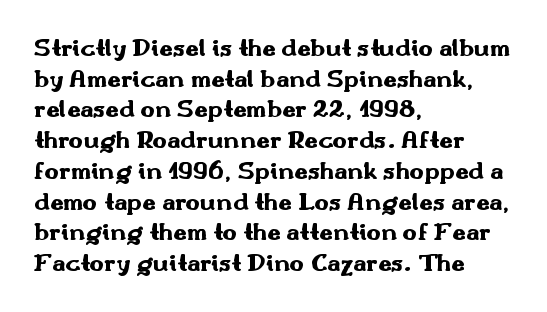
{"italic": "no", "bold": "yes", "underline": "no", "align": "left", "line_spacing": "normal", "line_spacing_ratio": 1.28, "letter_spacing": "normal", "letter_spacing_em": 0.0, "glyph_px": 24}
